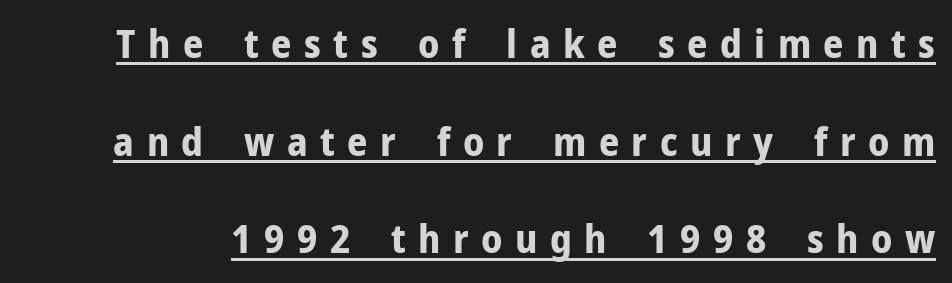
If you drew a line through each stem, it would be perfectly vertical. A typesetter would label this face a sans. Loosely led — the rows are spread out. The rendering uses a bold face; every stroke is thick and dark. Honestly, the underline is the first thing you notice here. Do the characters align in a grid? No, the font is proportional.
